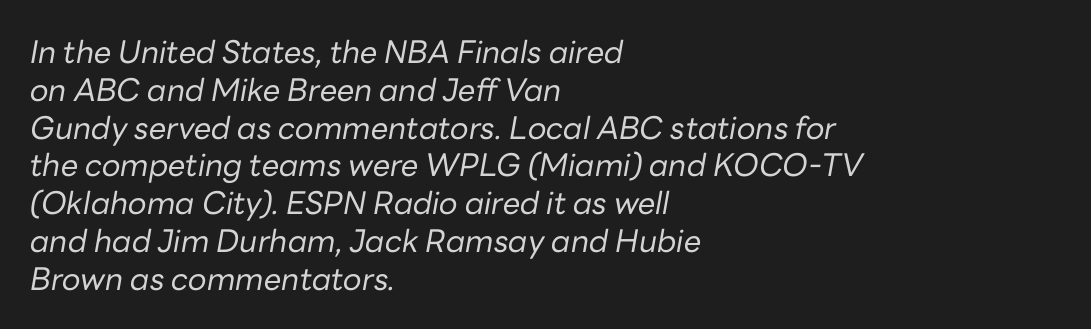
Q: Is the text bold? A: No.
Q: Is the text italic (slanted)? A: Yes, it leans right by about 10 degrees.
Q: Is the text underlined? A: No.
Q: How is the paragraph aligned? A: Left-aligned.
Q: Is the spacing between letters normal or unusually wide? A: Normal.
Q: Width (condensed, normal, or wide)? A: Normal.
Q: Stroke contrast? A: Low.
Q: x-height? A: Medium.
Q: Monospaced? A: No.
